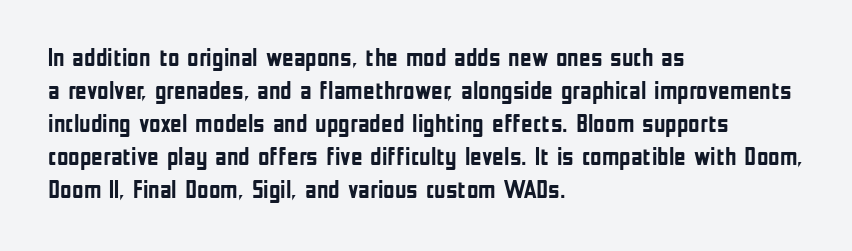
{"italic": "no", "bold": "yes", "underline": "no", "align": "left", "line_spacing": "normal", "line_spacing_ratio": 1.32, "letter_spacing": "normal", "letter_spacing_em": 0.0, "glyph_px": 25}
